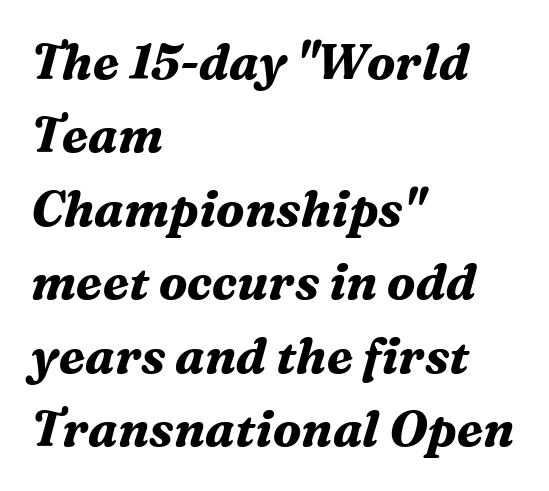
{"serif": "yes", "italic": "yes", "lean": "right", "slant_degrees": 16, "bold": "yes", "weight": "bold", "width": "normal", "stroke_contrast": "medium", "x_height": "medium", "monospaced": "no", "underline": "no", "align": "left", "line_spacing": "normal", "line_spacing_ratio": 1.5, "letter_spacing": "normal", "letter_spacing_em": 0.0, "glyph_px": 49}
